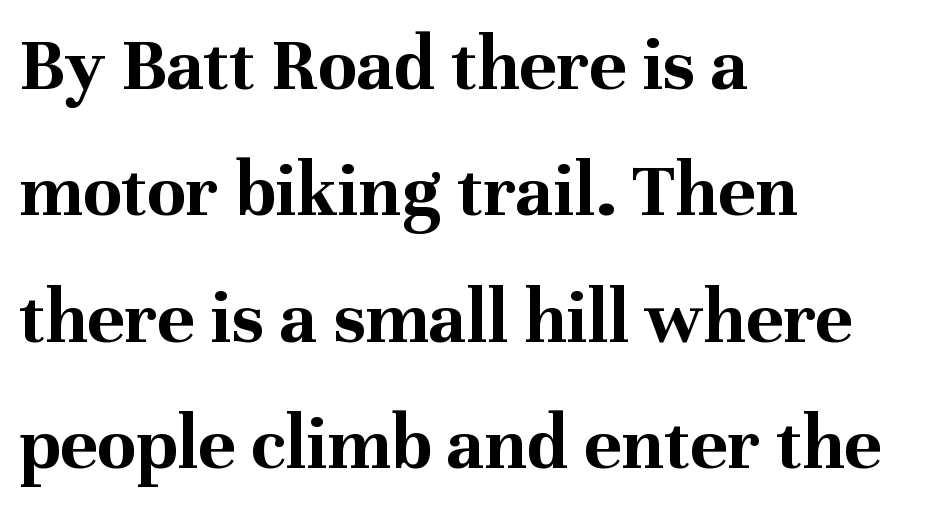
The image shows 79 px bold serif type, upright; set left-aligned, normal line spacing (1.6x), normal letter spacing, not underlined; medium stroke contrast and a medium x-height.
